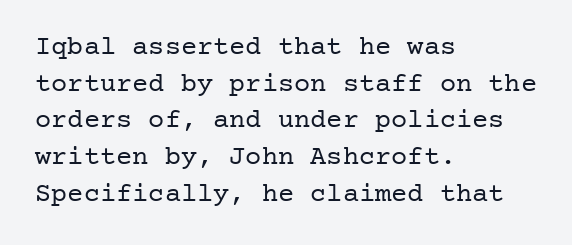
The image shows 27 px text type, upright; set left-aligned, normal line spacing (1.36x), normal letter spacing, not underlined.
